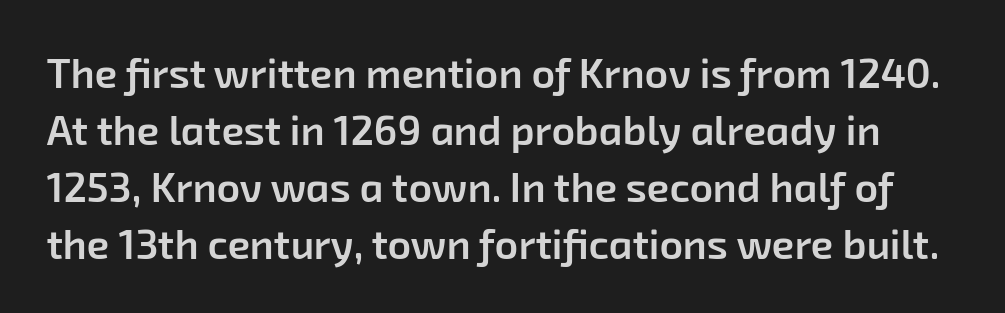
Q: Is the text bold? A: Semi-bold.
Q: Is the typeface a serif or a sans-serif typeface? A: Sans-serif.
Q: Is the text underlined? A: No.
Q: Is the spacing between letters normal or unusually wide? A: Normal.
Q: Is the spacing between lines tight, normal or loose? A: Normal.
Q: Width (condensed, normal, or wide)? A: Normal.
Q: Stroke contrast? A: Low.
Q: x-height? A: Medium.
Q: Monospaced? A: No.
